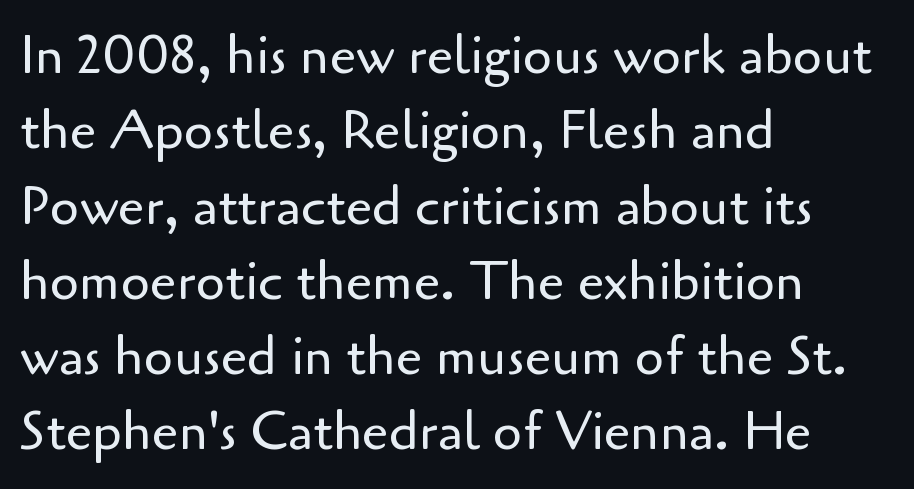
{"serif": "no", "italic": "no", "bold": "no", "weight": "regular", "width": "normal", "stroke_contrast": "low", "x_height": "small", "monospaced": "no", "underline": "no", "align": "left", "line_spacing": "normal", "line_spacing_ratio": 1.42, "letter_spacing": "normal", "letter_spacing_em": 0.0, "glyph_px": 53}
